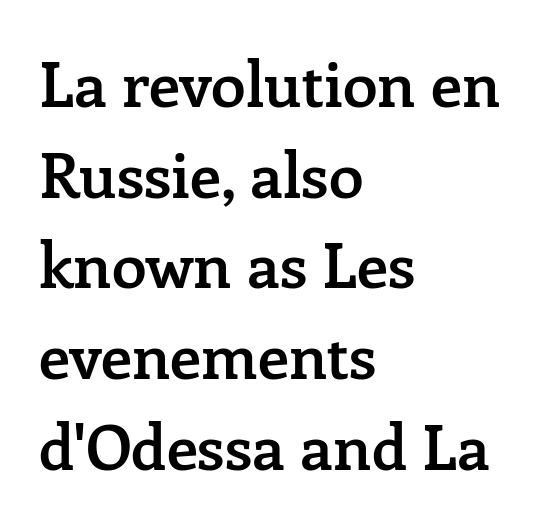
Q: Is the text bold? A: Semi-bold.
Q: Is the text italic (slanted)? A: No, it is upright.
Q: Is the typeface a serif or a sans-serif typeface? A: Serif.
Q: Is the text underlined? A: No.
Q: How is the paragraph aligned? A: Left-aligned.
Q: Is the spacing between letters normal or unusually wide? A: Normal.
Q: Is the spacing between lines tight, normal or loose? A: Normal.
Q: Width (condensed, normal, or wide)? A: Normal.
Q: Stroke contrast? A: Low.
Q: x-height? A: Medium.
Q: Monospaced? A: No.
